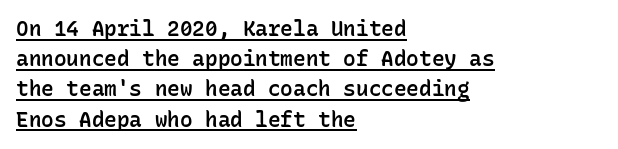
Q: Is the text bold? A: Semi-bold.
Q: Is the text italic (slanted)? A: No, it is upright.
Q: Is the text underlined? A: Yes.
Q: How is the paragraph aligned? A: Left-aligned.
Q: Is the spacing between letters normal or unusually wide? A: Normal.
Q: Is the spacing between lines tight, normal or loose? A: Normal.
